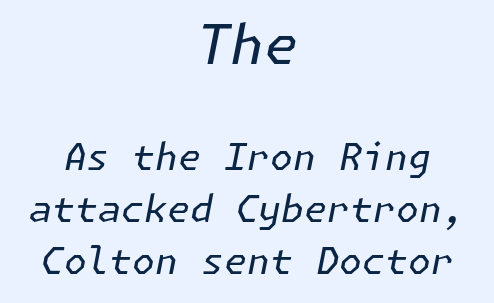
Q: Is the text bold? A: No.
Q: Is the text italic (slanted)? A: Yes, it leans right by about 11 degrees.
Q: Is the text underlined? A: No.
Q: How is the paragraph aligned? A: Centered.
Q: Is the spacing between letters normal or unusually wide? A: Normal.
Q: Is the spacing between lines tight, normal or loose? A: Normal.
Q: Which block of text is set in a larger size, the first (top) or the second (bottom)? A: The first (top) one.
Q: Width (condensed, normal, or wide)? A: Normal.
Q: Stroke contrast? A: Low.
Q: x-height? A: Medium.
